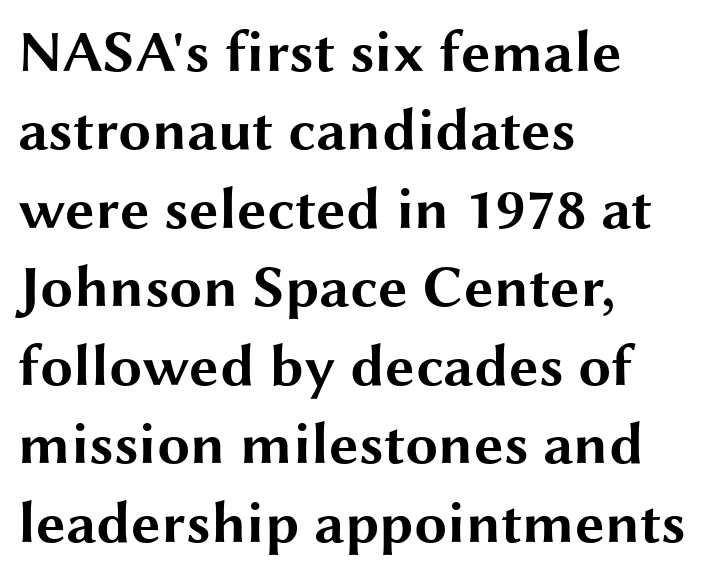
The image shows 59 px bold, wide sans-serif type, upright; set left-aligned, normal line spacing (1.33x), normal letter spacing, not underlined; medium stroke contrast and a medium x-height.
